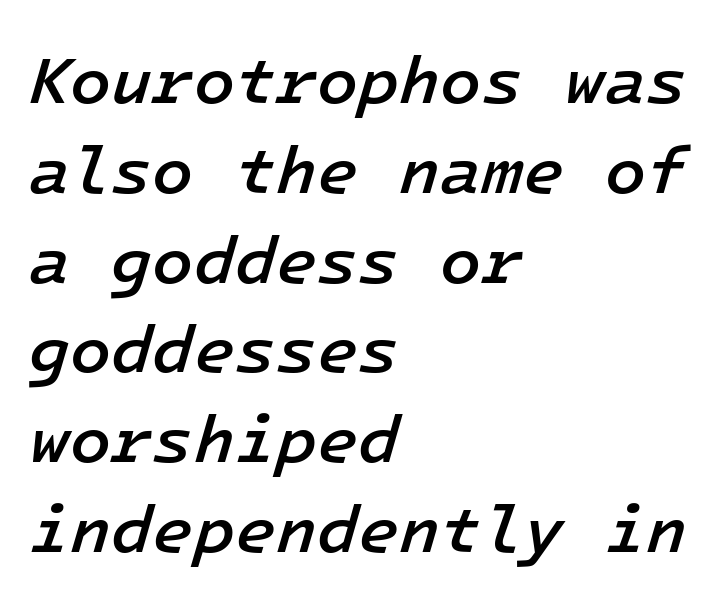
Yep, that's italic — everything's leaning. The paragraph has a hard left edge and a soft right edge. Only glyphs here, with clear space below each row. The face used here is a semibold: visibly heavier than regular, lighter than bold. Each letter, wide or thin by design, is forced into the same width here.
